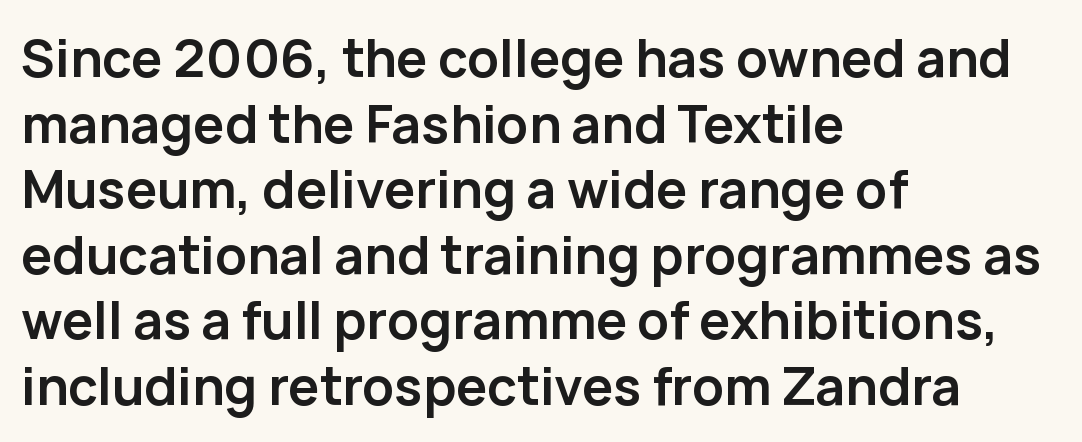
Line spacing here is normal. The glyphs have the mass of a bold cut. Bare-footed words on every line. You can tell it's not italic because the verticals are truly vertical. Classification — sans serif.
